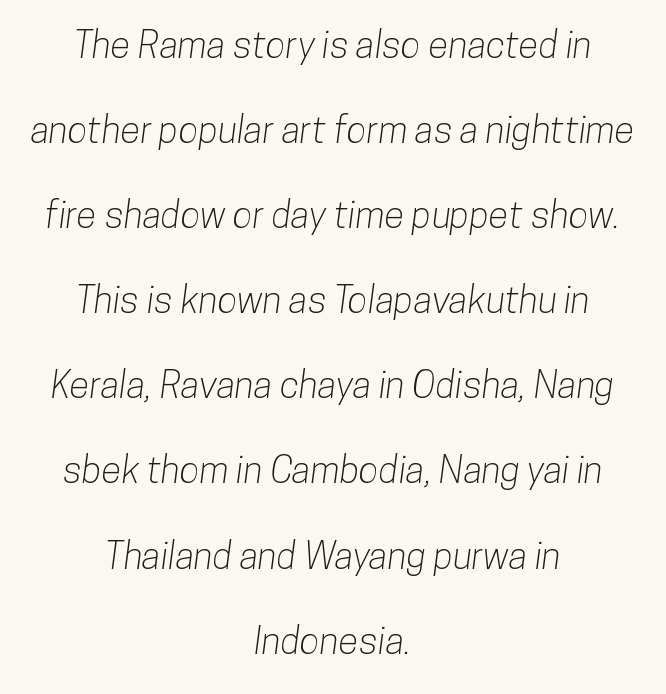
The image shows 37 px condensed sans-serif type; set centered, loose line spacing (2.3x), normal letter spacing, not underlined; low stroke contrast and a medium x-height.
